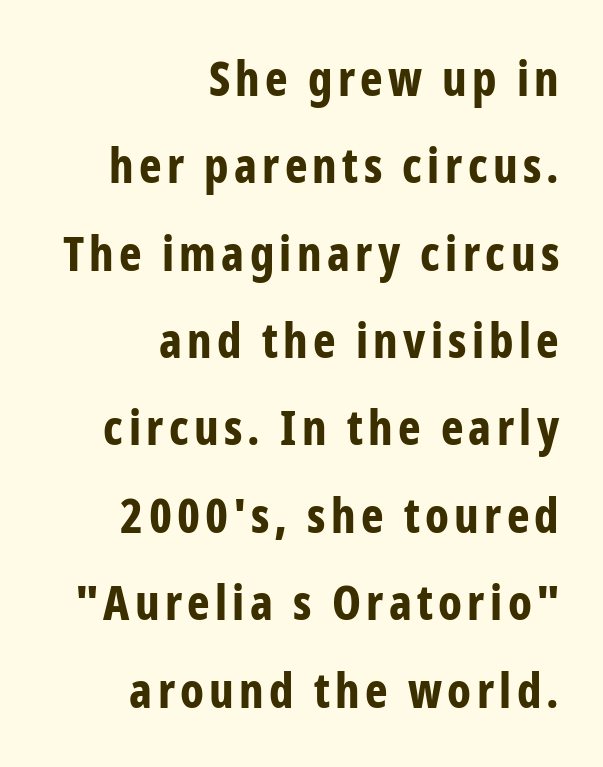
{"serif": "no", "italic": "no", "bold": "yes", "weight": "bold", "width": "condensed", "stroke_contrast": "low", "x_height": "medium", "monospaced": "no", "underline": "no", "align": "right", "line_spacing_ratio": 1.82, "glyph_px": 48}
